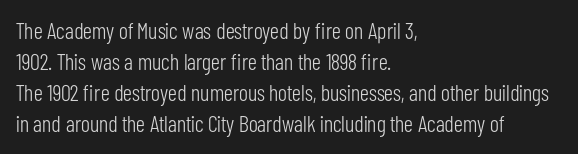
The image shows 23 px text type, upright; set left-aligned, normal line spacing (1.35x), normal letter spacing, not underlined.
